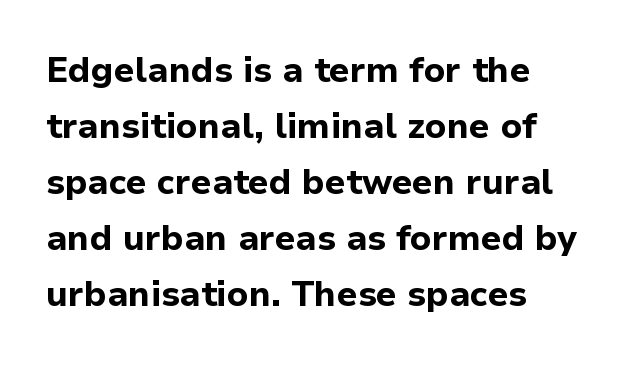
The image shows 35 px bold sans-serif type, upright; set left-aligned, normal line spacing (1.6x), normal letter spacing, not underlined; low stroke contrast and a medium x-height.
